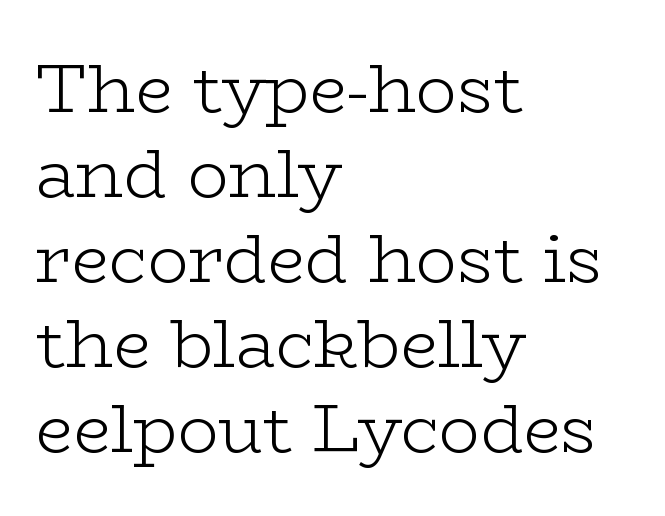
{"serif": "yes", "italic": "no", "bold": "no", "weight": "light", "width": "wide", "stroke_contrast": "low", "x_height": "medium", "monospaced": "no", "underline": "no", "align": "left", "line_spacing": "normal", "line_spacing_ratio": 1.25, "letter_spacing": "normal", "letter_spacing_em": 0.0, "glyph_px": 68}
